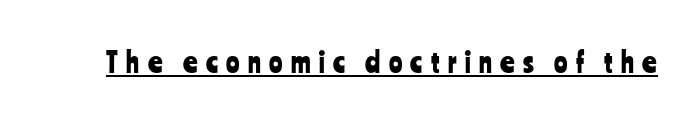
Q: Is the text italic (slanted)? A: No, it is upright.
Q: Is the typeface a serif or a sans-serif typeface? A: Sans-serif.
Q: Is the text underlined? A: Yes.
Q: Is the spacing between letters normal or unusually wide? A: Unusually wide.
Q: Width (condensed, normal, or wide)? A: Condensed.
Q: Stroke contrast? A: Low.
Q: x-height? A: Medium.
Q: Monospaced? A: No.
